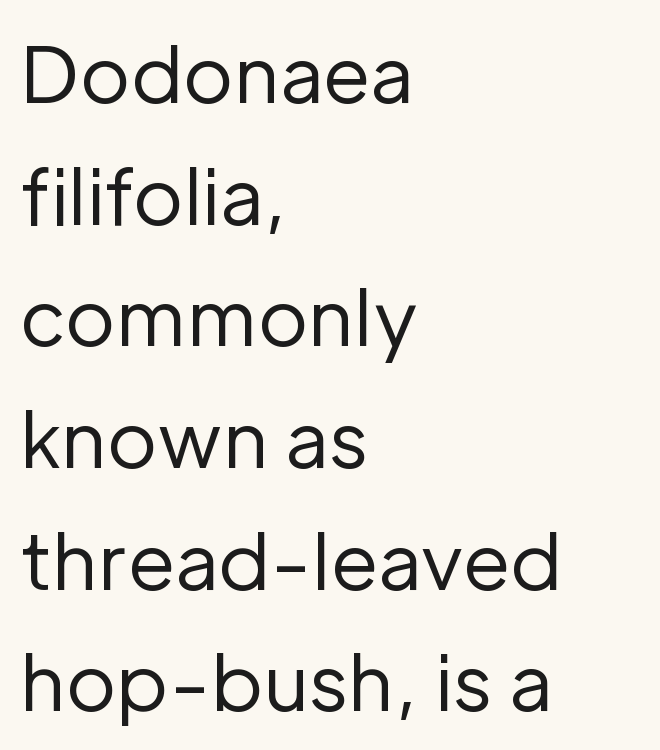
The image shows 77 px regular-weight sans-serif type, upright; set left-aligned, normal line spacing (1.58x), normal letter spacing, not underlined; low stroke contrast and a medium x-height.
